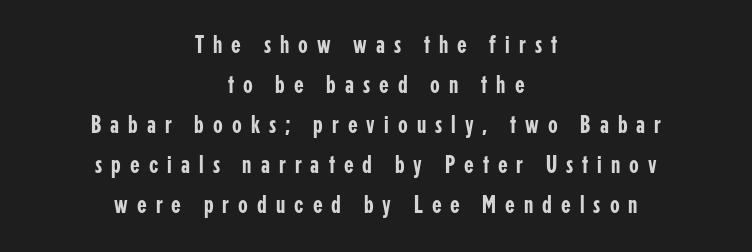
The image shows 25 px text type, upright; set centered, normal line spacing (1.6x), unusually wide letter spacing (+0.36 em), not underlined.
